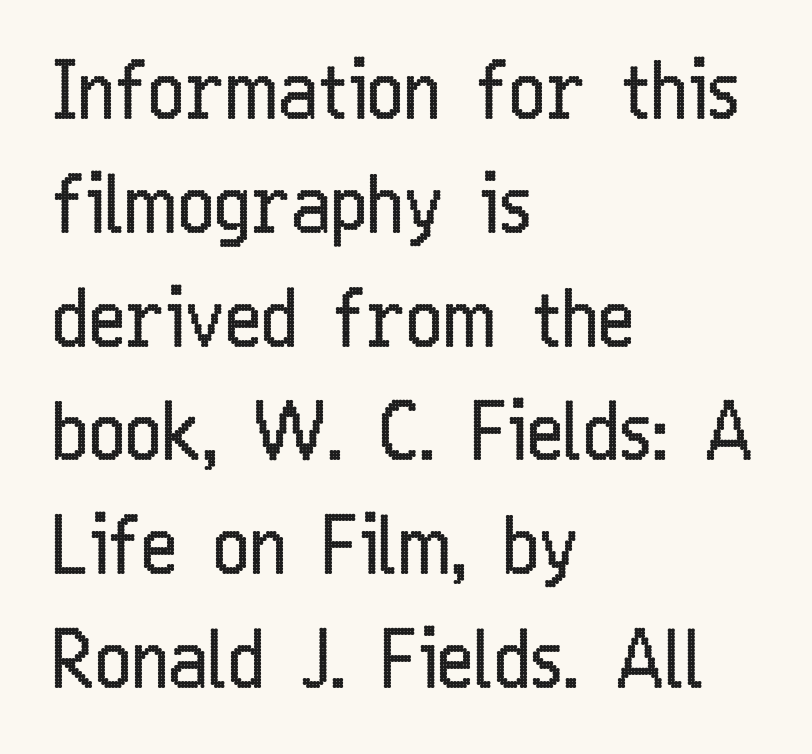
{"serif": "no", "italic": "no", "bold": "no", "weight": "regular", "width": "condensed", "stroke_contrast": "low", "x_height": "medium", "monospaced": "no", "underline": "no", "align": "left", "line_spacing": "normal", "line_spacing_ratio": 1.44, "letter_spacing": "normal", "letter_spacing_em": 0.0, "glyph_px": 79}
